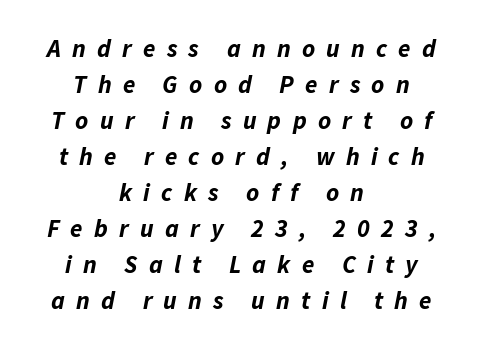
The face used here has the dense, thick strokes of a bold. Regular leading. The glyphs are unaccompanied by any horizontal stroke below them. Slant detected: the letters are inclined. This sample is center-justified, so both line endings float freely.
